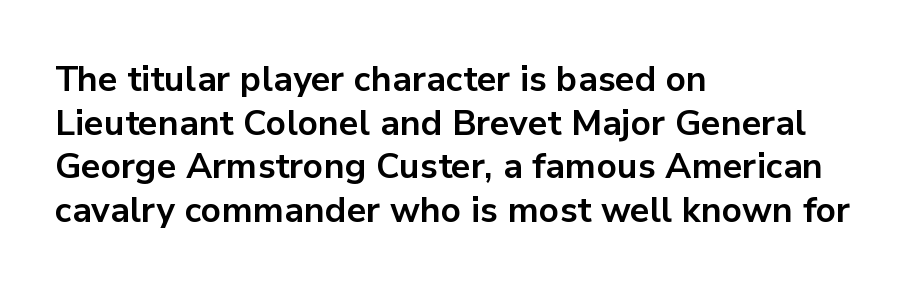
Q: Is the text bold? A: Yes.
Q: Is the text italic (slanted)? A: No, it is upright.
Q: Is the typeface a serif or a sans-serif typeface? A: Sans-serif.
Q: Is the text underlined? A: No.
Q: How is the paragraph aligned? A: Left-aligned.
Q: Is the spacing between letters normal or unusually wide? A: Normal.
Q: Is the spacing between lines tight, normal or loose? A: Normal.
Q: Width (condensed, normal, or wide)? A: Normal.
Q: Stroke contrast? A: Low.
Q: x-height? A: Medium.
Q: Monospaced? A: No.
